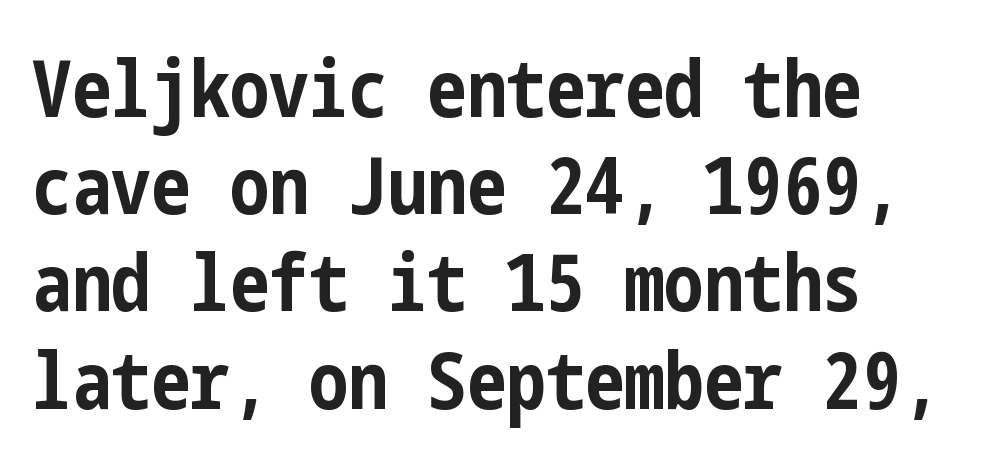
{"serif": "no", "italic": "no", "bold": "yes", "weight": "bold", "width": "condensed", "stroke_contrast": "low", "x_height": "medium", "underline": "no", "align": "left", "line_spacing_ratio": 1.23, "letter_spacing": "normal", "letter_spacing_em": 0.0, "glyph_px": 79}
